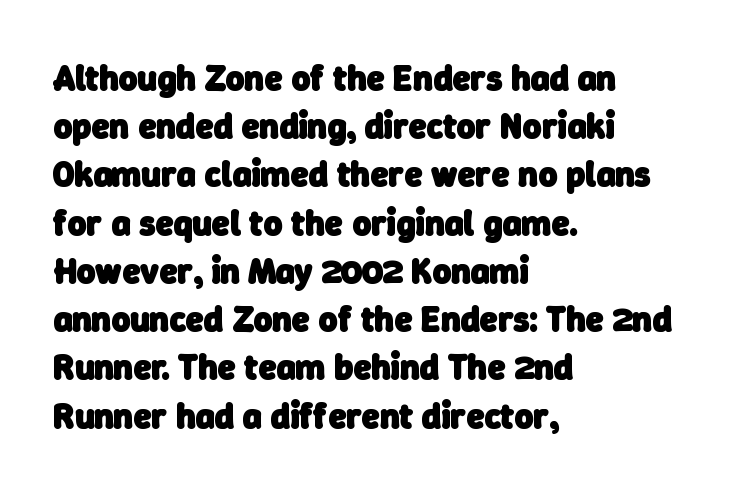
Q: Is the text bold? A: Yes.
Q: Is the typeface a serif or a sans-serif typeface? A: Sans-serif.
Q: Is the text underlined? A: No.
Q: How is the paragraph aligned? A: Left-aligned.
Q: Is the spacing between letters normal or unusually wide? A: Normal.
Q: Is the spacing between lines tight, normal or loose? A: Normal.
Q: Width (condensed, normal, or wide)? A: Normal.
Q: Stroke contrast? A: Low.
Q: x-height? A: Medium.
Q: Monospaced? A: No.
